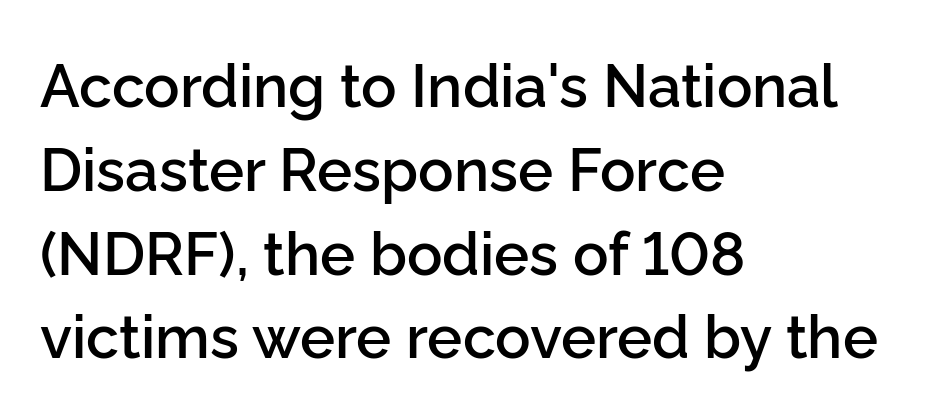
Q: Is the text bold? A: Semi-bold.
Q: Is the text italic (slanted)? A: No, it is upright.
Q: Is the typeface a serif or a sans-serif typeface? A: Sans-serif.
Q: Is the text underlined? A: No.
Q: How is the paragraph aligned? A: Left-aligned.
Q: Is the spacing between letters normal or unusually wide? A: Normal.
Q: Is the spacing between lines tight, normal or loose? A: Normal.
Q: Width (condensed, normal, or wide)? A: Normal.
Q: Stroke contrast? A: Low.
Q: x-height? A: Medium.
Q: Monospaced? A: No.
